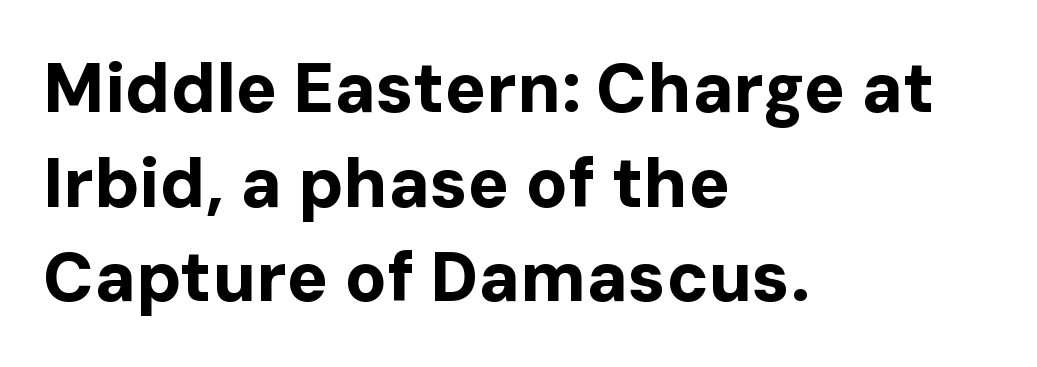
This sample uses an upright cut, with every glyph sitting square on the baseline. Descender tails drop into unmarked territory. The leading is moderate, giving the passage an even texture. The paragraph has a hard left edge and a soft right edge. Nothing sits at the stroke ends, so this counts as sans-serif. The sample has been set heavy, in full bold.
